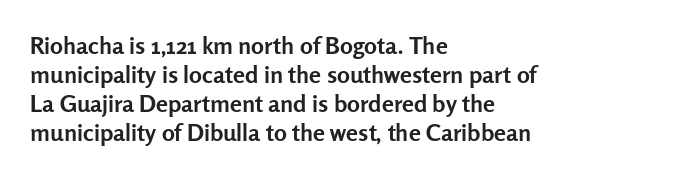
{"italic": "no", "bold": "yes", "underline": "no", "align": "left", "line_spacing_ratio": 1.21, "letter_spacing": "normal", "letter_spacing_em": 0.0, "glyph_px": 24}
